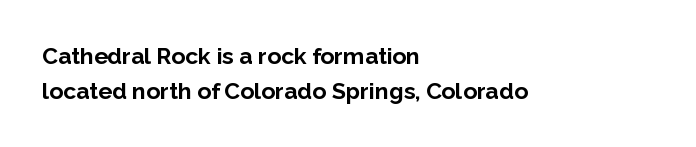
Q: Is the text bold? A: Yes.
Q: Is the text italic (slanted)? A: No, it is upright.
Q: Is the text underlined? A: No.
Q: How is the paragraph aligned? A: Left-aligned.
Q: Is the spacing between letters normal or unusually wide? A: Normal.
Q: Is the spacing between lines tight, normal or loose? A: Normal.
